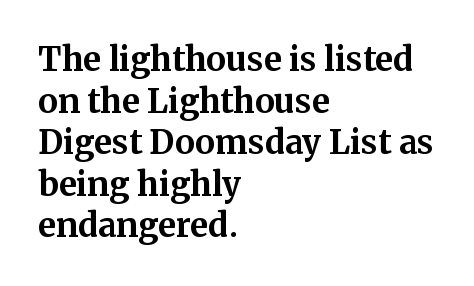
The image shows 33 px bold serif type, upright; set left-aligned, normal line spacing (1.26x), normal letter spacing, not underlined; medium stroke contrast and a medium x-height.
